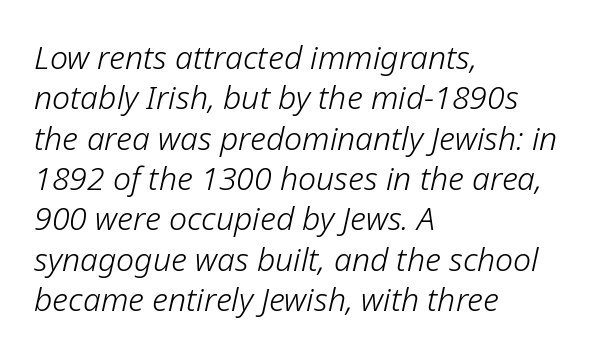
The image shows 32 px light type, italic (leaning right); set left-aligned, normal line spacing (1.26x), normal letter spacing, not underlined; low stroke contrast and a medium x-height.
